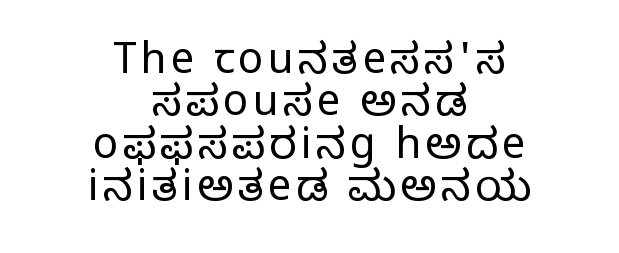
These lines are rendered in a variable-pitch font. Notice how descenders almost collide with the ascenders below — that's tight leading. These lines were composed using upright roman letters. Every row of glyphs is offset so its center matches the block's center.
